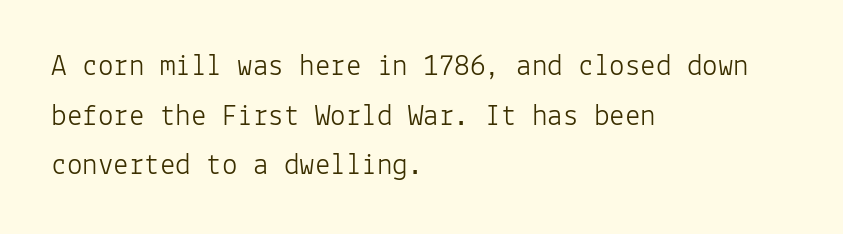
Q: Is the text bold? A: No.
Q: Is the text italic (slanted)? A: No, it is upright.
Q: Is the typeface a serif or a sans-serif typeface? A: Sans-serif.
Q: Is the text underlined? A: No.
Q: How is the paragraph aligned? A: Left-aligned.
Q: Is the spacing between letters normal or unusually wide? A: Normal.
Q: Is the spacing between lines tight, normal or loose? A: Normal.
Q: Width (condensed, normal, or wide)? A: Normal.
Q: Stroke contrast? A: Low.
Q: x-height? A: Medium.
Q: Monospaced? A: Yes.
